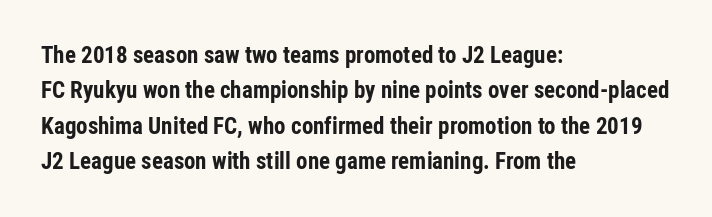
Q: Is the text bold? A: Yes.
Q: Is the text italic (slanted)? A: No, it is upright.
Q: Is the text underlined? A: No.
Q: How is the paragraph aligned? A: Left-aligned.
Q: Is the spacing between letters normal or unusually wide? A: Normal.
Q: Is the spacing between lines tight, normal or loose? A: Normal.
